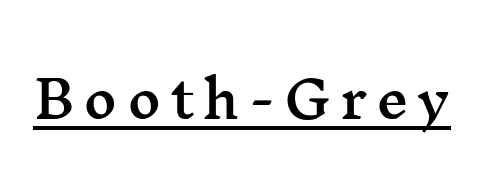
Somebody hit Ctrl+U on this one — the words are underlined. Examine the stroke ends and you'll spot serifs. Ordinary non-slanted type is in use. Each letter keeps its own natural width here, so spacing adapts to shape.
